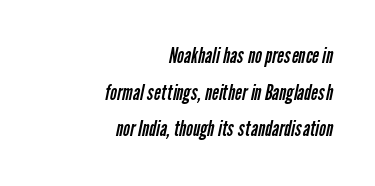
Each row of text sits above clean, open space. What stands out about the letter spacing? Nothing — it is the standard amount. Weight: in the light-to-regular range. These lines are set flush right with a ragged left edge.
